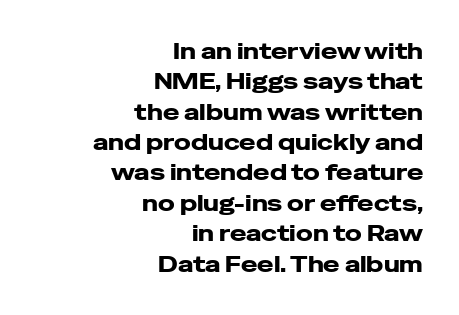
The image shows 22 px bold type, upright; set right-aligned, normal line spacing (1.38x), normal letter spacing, not underlined.
